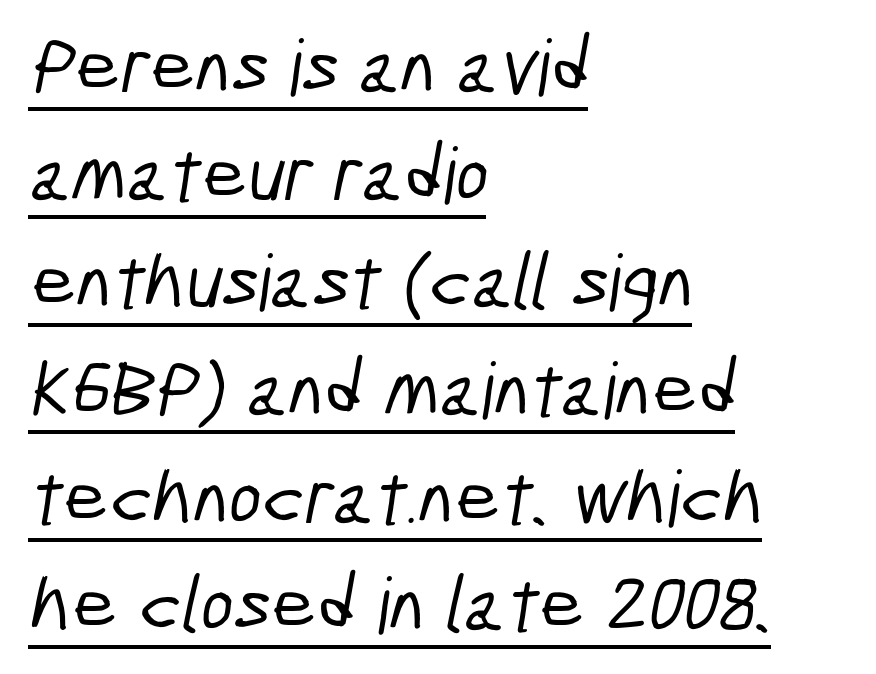
This sample is left-justified, so line endings fall wherever the words run out. Note: no serifs on the glyphs. Line spacing here is normal. Short note: letters normally spaced. Character widths vary here, with narrow letters taking less room than wide ones.
